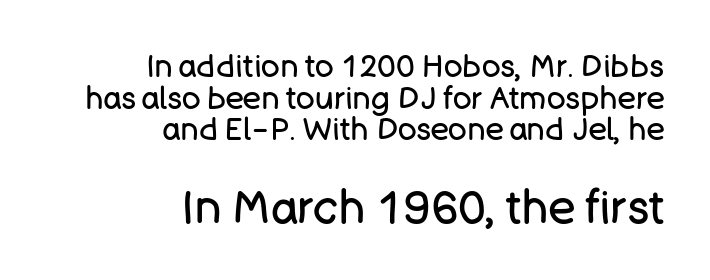
Q: Is the text bold? A: No.
Q: Is the text italic (slanted)? A: No, it is upright.
Q: Is the typeface a serif or a sans-serif typeface? A: Sans-serif.
Q: Is the text underlined? A: No.
Q: How is the paragraph aligned? A: Right-aligned.
Q: Is the spacing between letters normal or unusually wide? A: Normal.
Q: Is the spacing between lines tight, normal or loose? A: Tight.
Q: Which block of text is set in a larger size, the first (top) or the second (bottom)? A: The second (bottom) one.
Q: Width (condensed, normal, or wide)? A: Normal.
Q: Stroke contrast? A: Low.
Q: x-height? A: Large.
Q: Monospaced? A: No.
